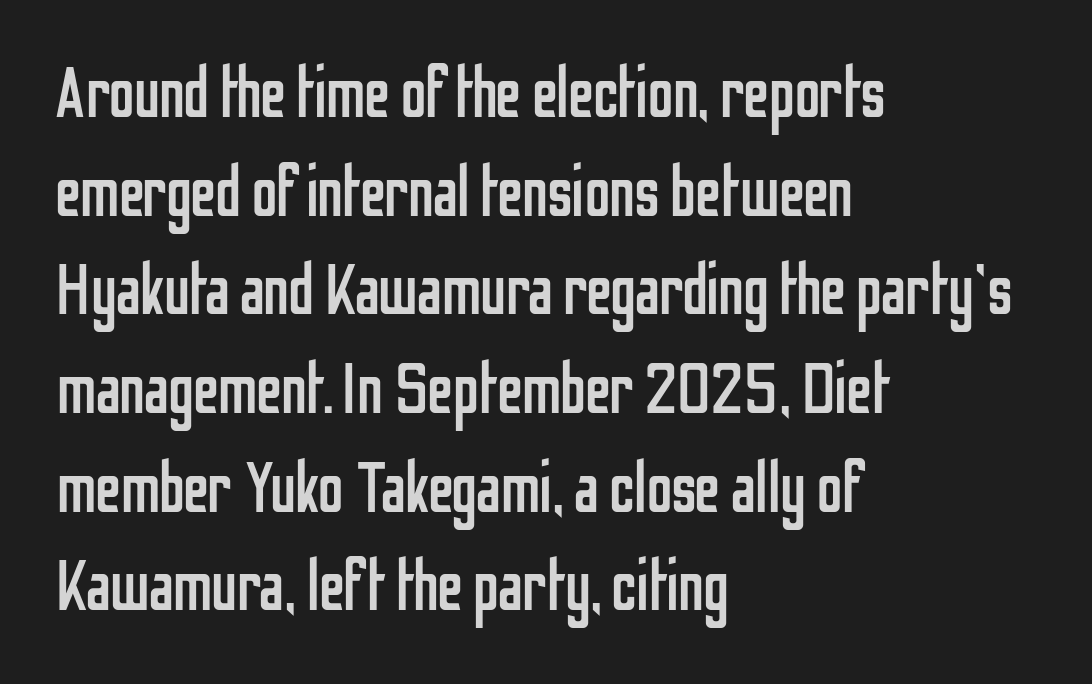
Q: Is the text bold? A: No.
Q: Is the text italic (slanted)? A: No, it is upright.
Q: Is the typeface a serif or a sans-serif typeface? A: Sans-serif.
Q: Is the text underlined? A: No.
Q: How is the paragraph aligned? A: Left-aligned.
Q: Is the spacing between letters normal or unusually wide? A: Normal.
Q: Is the spacing between lines tight, normal or loose? A: Normal.
Q: Width (condensed, normal, or wide)? A: Condensed.
Q: Stroke contrast? A: Low.
Q: x-height? A: Medium.
Q: Monospaced? A: No.
